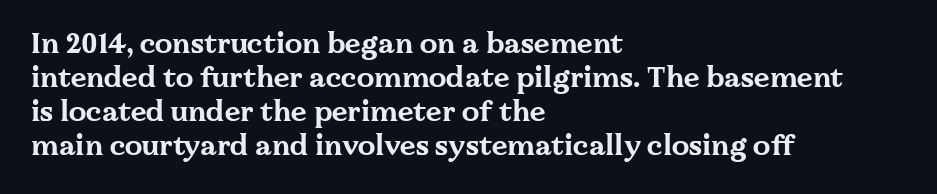
You can tell it's not italic because the verticals are truly vertical. This sample is left-justified, so line endings fall wherever the words run out. Every letter is thick-stroked: bold, no question. Between one letter and the next there's only the usual sliver of space.
